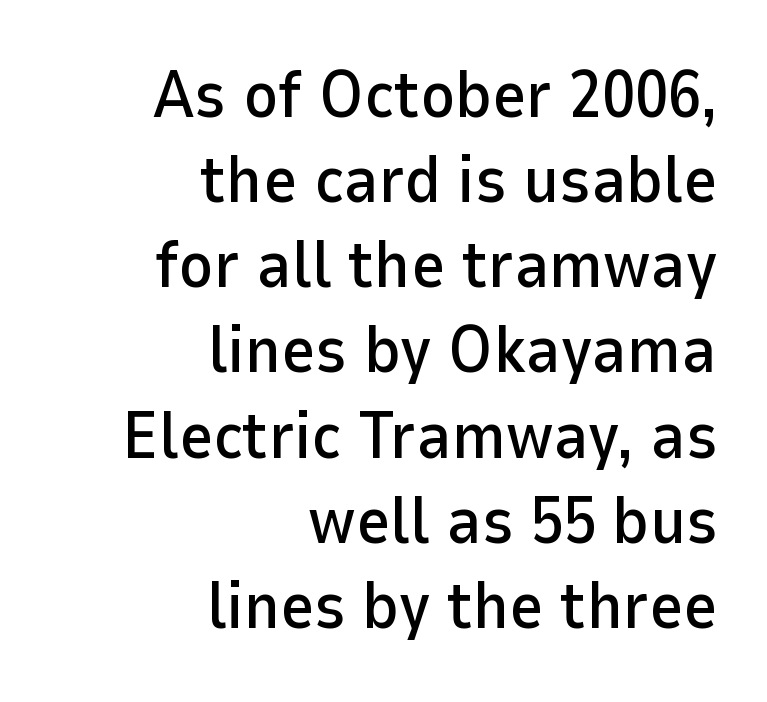
Q: Is the text italic (slanted)? A: No, it is upright.
Q: Is the typeface a serif or a sans-serif typeface? A: Sans-serif.
Q: Is the text underlined? A: No.
Q: How is the paragraph aligned? A: Right-aligned.
Q: Is the spacing between letters normal or unusually wide? A: Normal.
Q: Is the spacing between lines tight, normal or loose? A: Normal.
Q: Width (condensed, normal, or wide)? A: Normal.
Q: Stroke contrast? A: Low.
Q: x-height? A: Medium.
Q: Monospaced? A: No.
